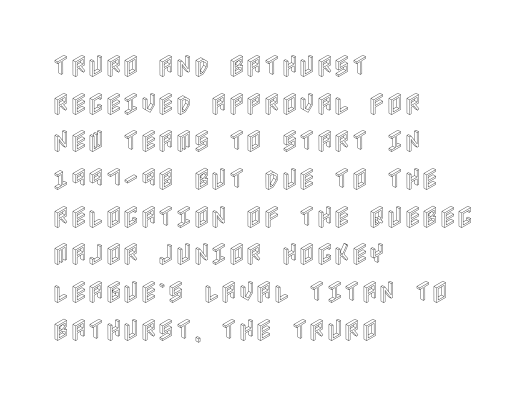
The image shows 24 px text type, upright; set left-aligned, normal line spacing (1.57x), normal letter spacing, not underlined.
